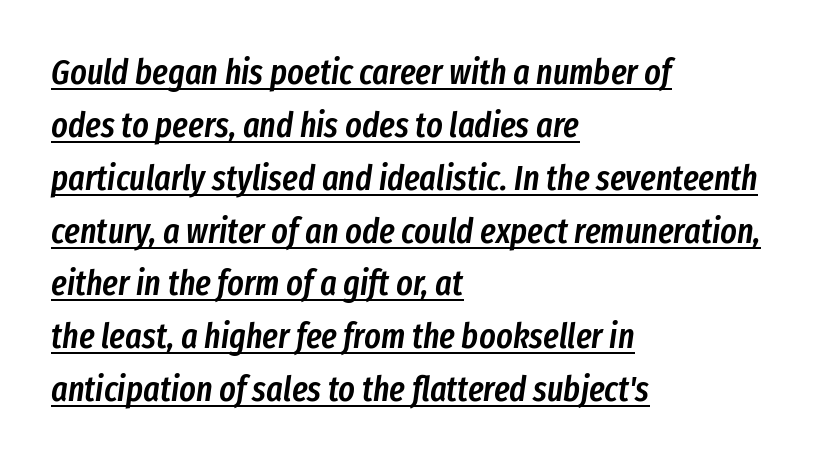
The image shows 35 px semibold, condensed type, italic (leaning right); set left-aligned, normal line spacing (1.51x), normal letter spacing, underlined; low stroke contrast and a medium x-height.
